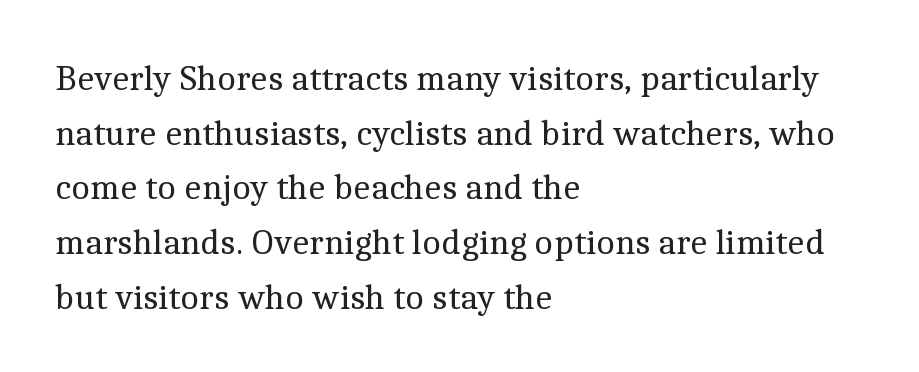
The typeface has the unassuming heft of standard copy or less. In terms of posture, this sample is upright. The passage shown has conventional tracking throughout. Just letters on the line, the space beneath them empty. How would I describe the line gaps? Plain and ordinary. Which margin do the lines hug? The left one — the right edge is uneven.
